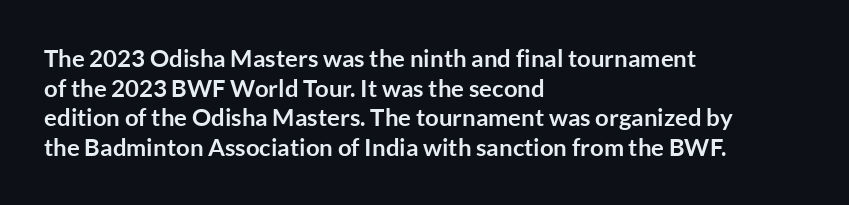
{"italic": "no", "bold": "yes", "underline": "no", "align": "left", "line_spacing_ratio": 1.23, "letter_spacing": "normal", "letter_spacing_em": 0.0, "glyph_px": 24}
